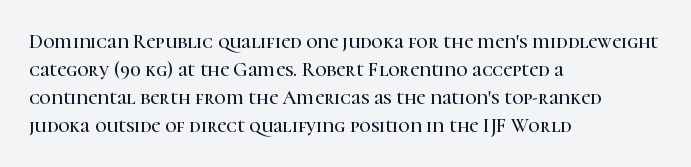
Q: Is the text italic (slanted)? A: No, it is upright.
Q: Is the text underlined? A: No.
Q: How is the paragraph aligned? A: Left-aligned.
Q: Is the spacing between letters normal or unusually wide? A: Normal.
Q: Is the spacing between lines tight, normal or loose? A: Normal.
